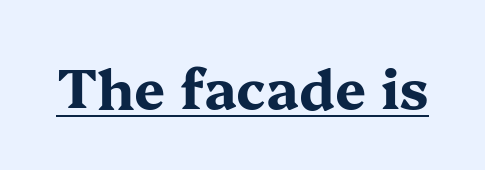
Q: Is the text bold? A: Yes.
Q: Is the text italic (slanted)? A: No, it is upright.
Q: Is the typeface a serif or a sans-serif typeface? A: Serif.
Q: Is the text underlined? A: Yes.
Q: Is the spacing between letters normal or unusually wide? A: Normal.
Q: Width (condensed, normal, or wide)? A: Wide.
Q: Stroke contrast? A: Medium.
Q: x-height? A: Medium.
Q: Monospaced? A: No.
